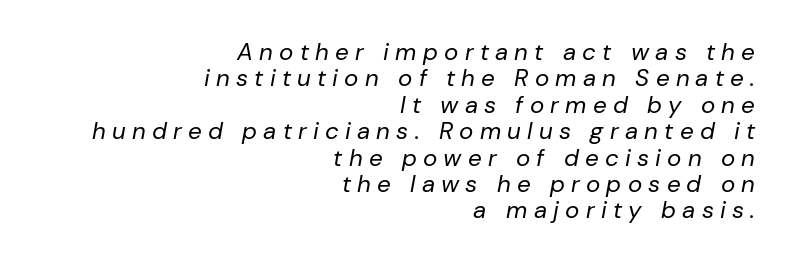
This is oblique type, the kind used for emphasis or titles. All the whitespace from short lines collects on the left. No word sits above an underline. These glyphs show unthickened strokes, regular width or finer. Leading is clearly below the norm, producing a dense column. In terms of letterspacing, this is a distinctly airy, spread setting.
